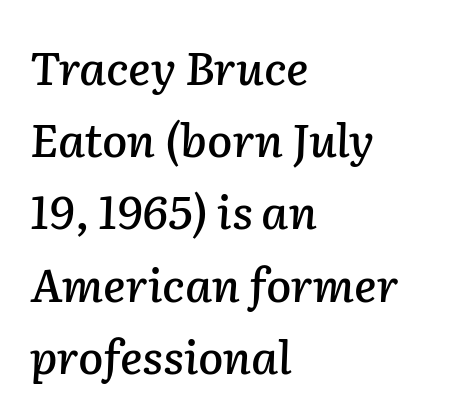
{"italic": "yes", "lean": "right", "slant_degrees": 2, "width": "normal", "stroke_contrast": "low", "x_height": "medium", "monospaced": "no", "underline": "no", "align": "left", "line_spacing": "normal", "line_spacing_ratio": 1.57, "letter_spacing": "normal", "letter_spacing_em": 0.0, "glyph_px": 46}
